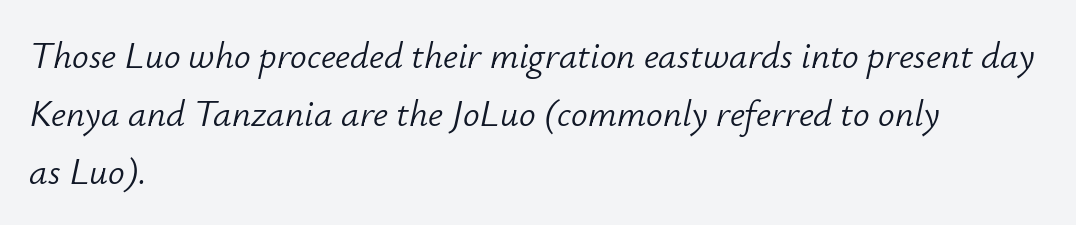
Q: Is the text bold? A: No.
Q: Is the text italic (slanted)? A: Yes, it leans right by about 12 degrees.
Q: Is the text underlined? A: No.
Q: How is the paragraph aligned? A: Left-aligned.
Q: Is the spacing between letters normal or unusually wide? A: Normal.
Q: Is the spacing between lines tight, normal or loose? A: Normal.
Q: Width (condensed, normal, or wide)? A: Normal.
Q: Stroke contrast? A: Low.
Q: x-height? A: Small.
Q: Monospaced? A: No.
